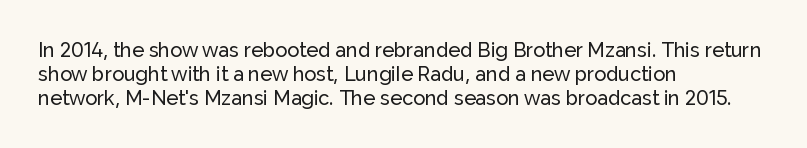
{"italic": "no", "underline": "no", "align": "left", "line_spacing_ratio": 1.2, "letter_spacing": "normal", "letter_spacing_em": 0.0, "glyph_px": 20}
